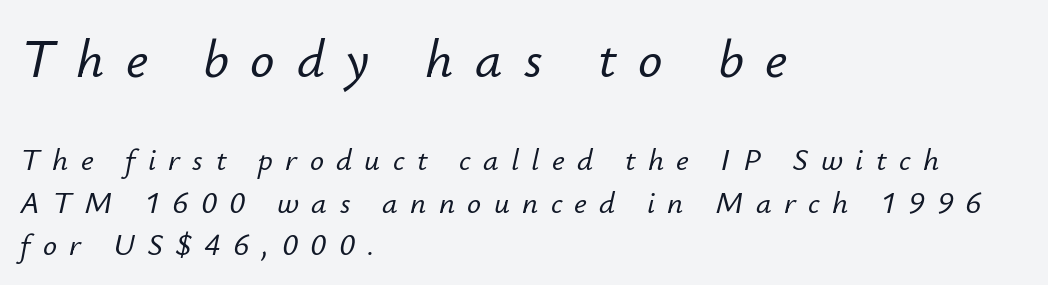
{"italic": "yes", "lean": "right", "slant_degrees": 12, "width": "normal", "stroke_contrast": "low", "x_height": "small", "monospaced": "no", "underline": "no", "align": "left", "line_spacing": "normal", "line_spacing_ratio": 1.37, "letter_spacing": "wide", "letter_spacing_em": 0.4, "larger_block": "first", "size_ratio": 1.74, "glyph_px": 54}
